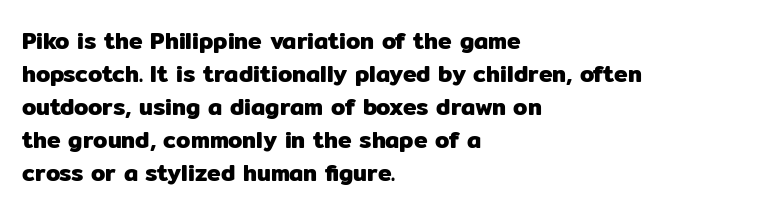
The image shows 23 px text type, upright; set left-aligned, normal line spacing (1.43x), normal letter spacing, not underlined.
